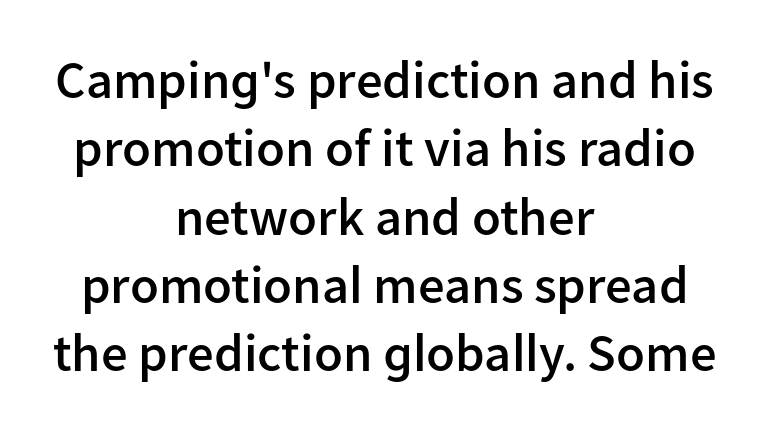
The characters look somewhat weighty, a semibold short of true bold. The typesetter chose a symmetrical, centered arrangement here. Honestly, the letter spacing is just normal — you wouldn't notice it. The letters stand upright; this is a roman face. Horizontal bands of white between lines are of average thickness.
